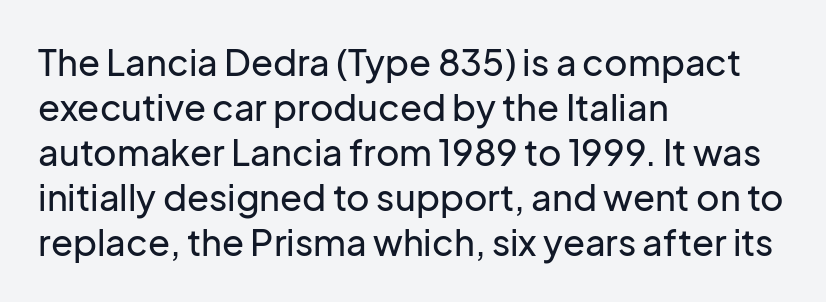
These lines keep a tight, regular rhythm from letter to letter. These lines sit exactly where default settings would place them. The text was rendered using a sans face with plain stroke endings. The font's upright variant was chosen for this text. Is this a fixed-width face? No — the glyphs have proportional, varying widths. The paragraph has a hard left edge and a soft right edge.
